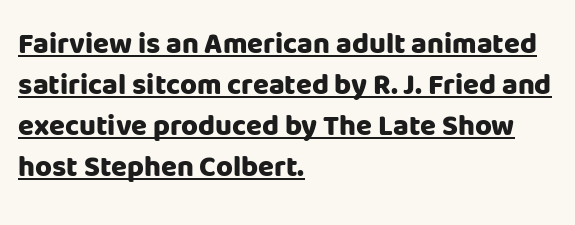
The letterforms sit shoulder to shoulder at normal distance. The glyphs have the mass of a bold cut. Does a line run under the words? Yes, clearly. The designer went with a sans here, leaving each stem footless.
